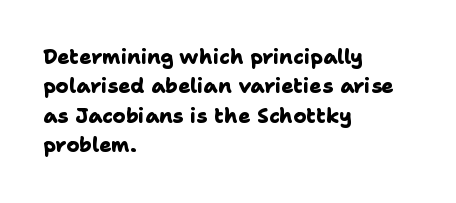
The image shows 20 px bold type; set left-aligned, normal line spacing (1.47x), normal letter spacing, not underlined.
